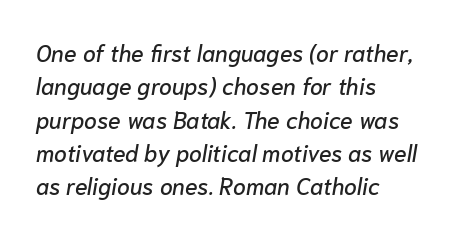
The image shows 23 px text type, italic (leaning right); set left-aligned, normal line spacing (1.45x), normal letter spacing, not underlined.
